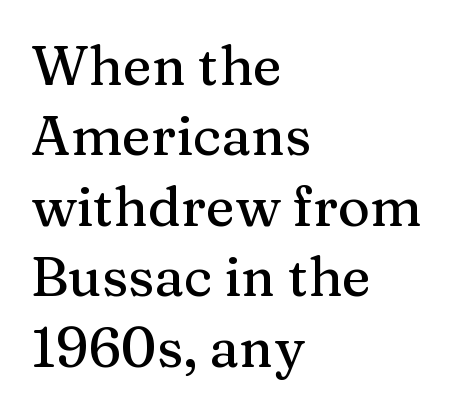
The rendering uses natural spacing where letterforms have individual widths. Glance below the letters and you will spot only blank space. Compared with a centered layout, this one pins lines to the left instead. The letterforms sit shoulder to shoulder at normal distance. Unlike a clean sans, this face finishes its strokes with serifs.
